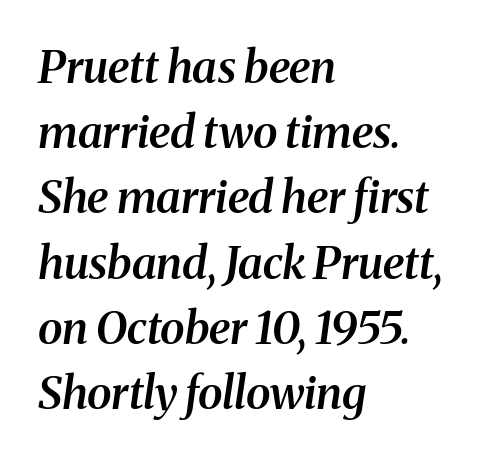
This is oblique type, the kind used for emphasis or titles. As a designer I'd log this as weight 600, semibold. A typesetter would label this face a serif. Typeset ragged right — the left edge is the straight one. The glyphs are unaccompanied by any horizontal stroke below them. Observe the ordinary spacing: letters are neighbours, not strangers.
